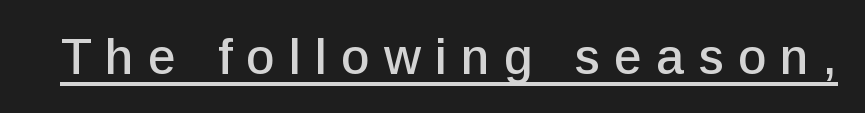
Q: Is the text italic (slanted)? A: No, it is upright.
Q: Is the typeface a serif or a sans-serif typeface? A: Sans-serif.
Q: Is the text underlined? A: Yes.
Q: Is the spacing between letters normal or unusually wide? A: Unusually wide.
Q: Width (condensed, normal, or wide)? A: Normal.
Q: Stroke contrast? A: Low.
Q: x-height? A: Medium.
Q: Monospaced? A: No.
